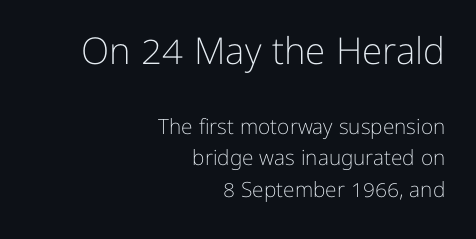
The image shows 37 px light sans-serif type, upright; set right-aligned, normal line spacing (1.48x), normal letter spacing, not underlined; the first (top) block is 1.76x larger; low stroke contrast and a medium x-height.
